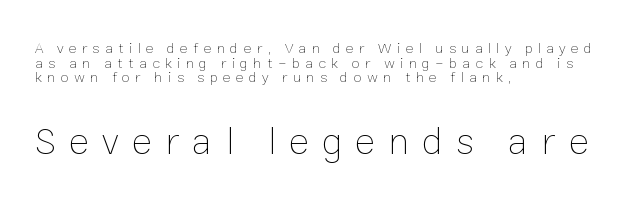
{"italic": "no", "bold": "no", "weight": "thin", "width": "normal", "stroke_contrast": "low", "x_height": "medium", "monospaced": "no", "underline": "no", "align": "left", "line_spacing": "tight", "line_spacing_ratio": 0.97, "letter_spacing": "wide", "letter_spacing_em": 0.35, "larger_block": "second", "size_ratio": 2.53, "glyph_px": 38}
